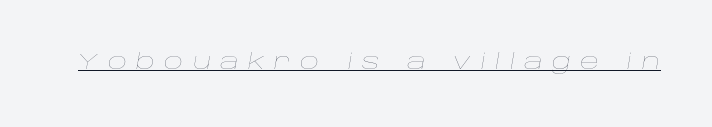
If you drew a line through each stem, it would be angled. This is not heavy type; no bold has been used. Underline: present. How are the letters spaced? Widely, with obvious added tracking.
